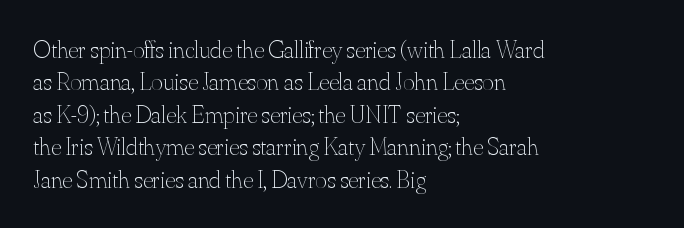
The image shows 25 px text type, upright; set left-aligned, normal line spacing (1.3x), normal letter spacing, not underlined.
